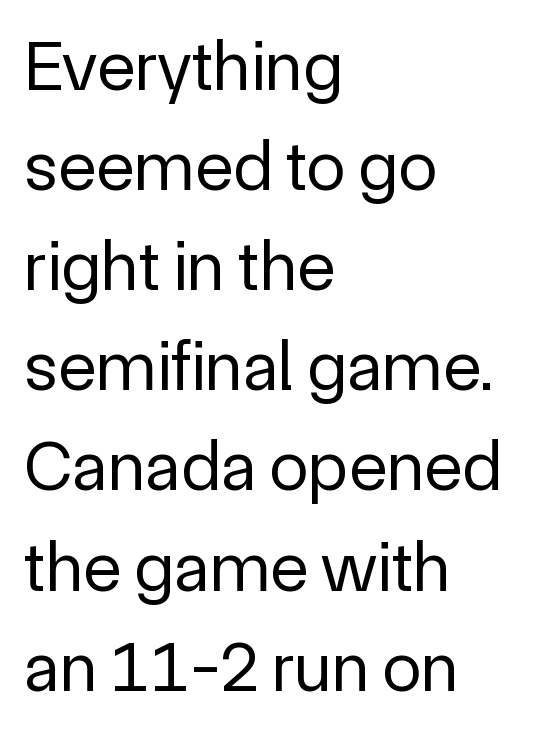
{"serif": "no", "italic": "no", "bold": "no", "weight": "regular", "width": "normal", "x_height": "medium", "monospaced": "no", "underline": "no", "align": "left", "line_spacing": "normal", "line_spacing_ratio": 1.41, "letter_spacing": "normal", "letter_spacing_em": 0.0, "glyph_px": 71}
